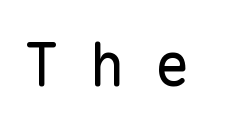
The image shows 60 px regular-weight sans-serif type, upright, monospaced; set unusually wide letter spacing (+0.49 em), not underlined; low stroke contrast and a medium x-height.
